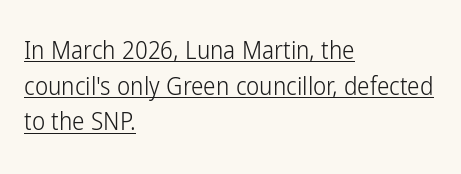
Q: Is the text bold? A: No.
Q: Is the text italic (slanted)? A: No, it is upright.
Q: Is the text underlined? A: Yes.
Q: How is the paragraph aligned? A: Left-aligned.
Q: Is the spacing between letters normal or unusually wide? A: Normal.
Q: Is the spacing between lines tight, normal or loose? A: Normal.
